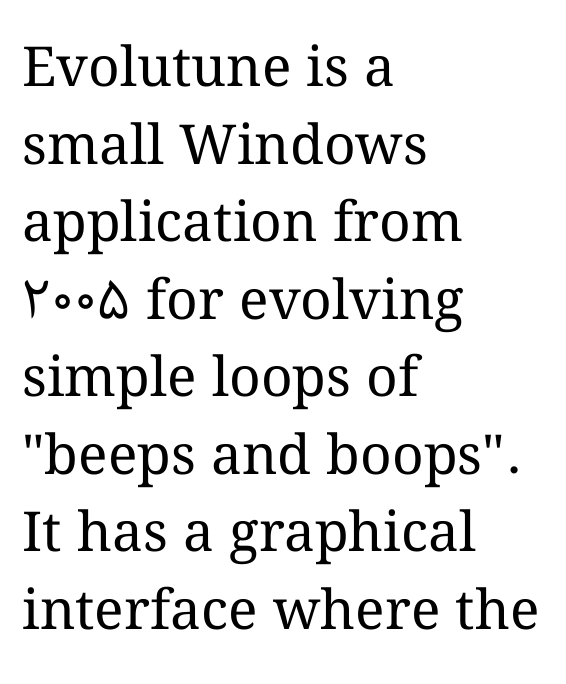
{"italic": "no", "bold": "no", "weight": "regular", "width": "normal", "stroke_contrast": "medium", "x_height": "medium", "monospaced": "no", "underline": "no", "align": "left", "line_spacing": "normal", "line_spacing_ratio": 1.41, "letter_spacing": "normal", "letter_spacing_em": 0.0, "glyph_px": 55}
